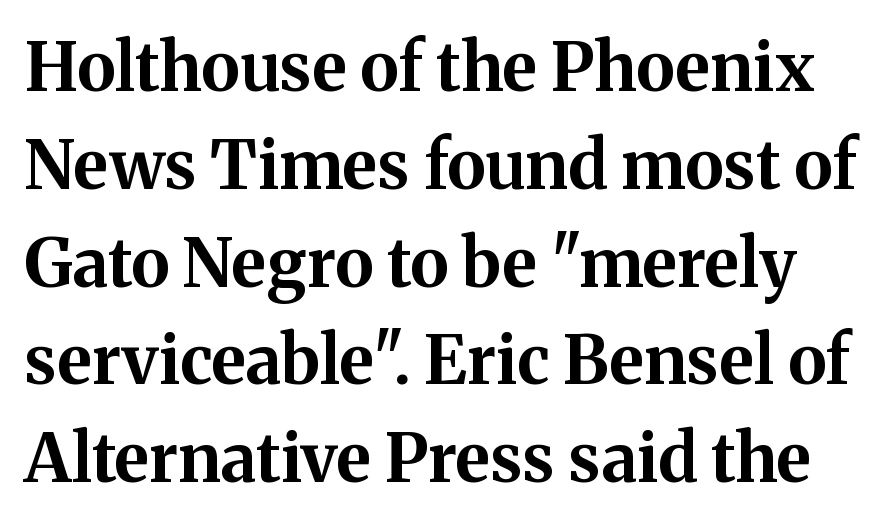
Q: Is the text bold? A: Yes.
Q: Is the text italic (slanted)? A: No, it is upright.
Q: Is the typeface a serif or a sans-serif typeface? A: Serif.
Q: Is the text underlined? A: No.
Q: Is the spacing between letters normal or unusually wide? A: Normal.
Q: Is the spacing between lines tight, normal or loose? A: Normal.
Q: Width (condensed, normal, or wide)? A: Normal.
Q: Stroke contrast? A: Medium.
Q: x-height? A: Medium.
Q: Monospaced? A: No.
